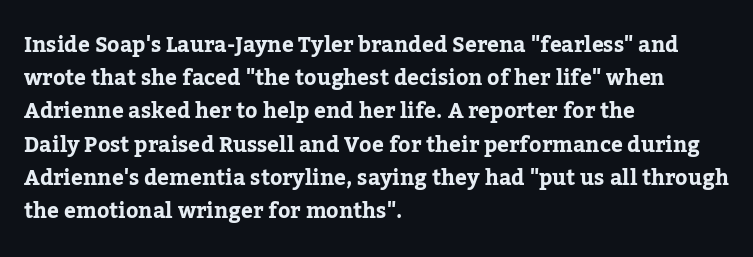
The tracking reads as untouched default to a designer's eye. Anything drawn beneath the words? Only blank space. Leading: standard. The lettering holds an erect, upright posture throughout.
